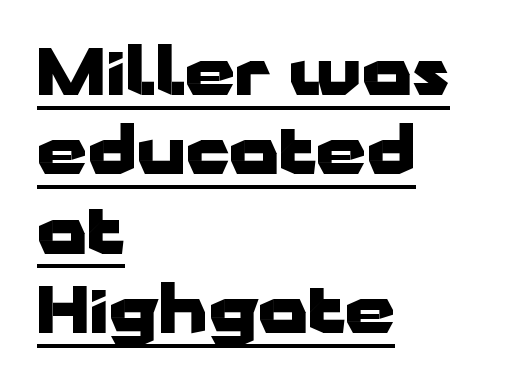
The image shows 64 px heavy, wide sans-serif type, upright; set left-aligned, line spacing 1.24x, normal letter spacing, underlined; low stroke contrast and a medium x-height.
